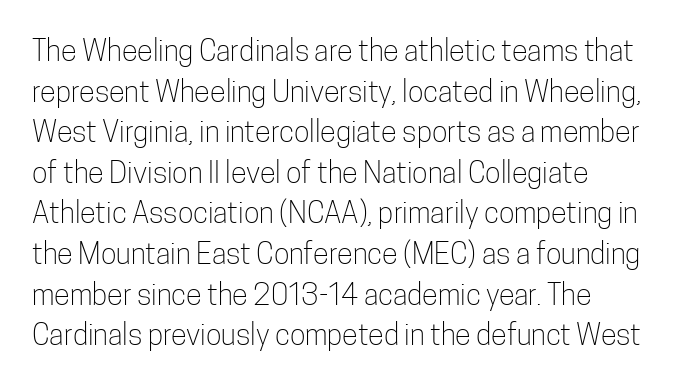
This sample is left-justified, so line endings fall wherever the words run out. On a weight scale, this lands at 450 or below. A typesetter would call this proportional, since set widths differ per character. The lettering holds an erect, upright posture throughout.
